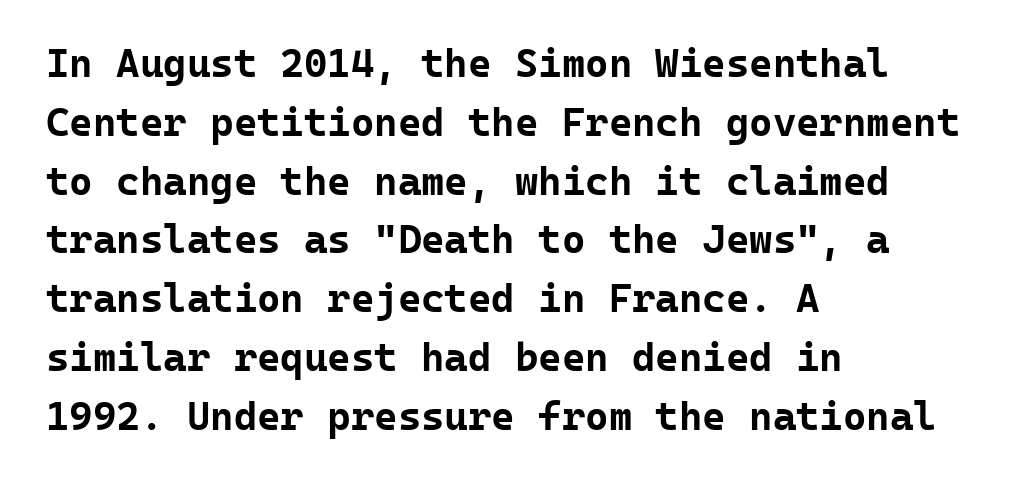
Q: Is the text bold? A: Yes.
Q: Is the text italic (slanted)? A: No, it is upright.
Q: Is the typeface a serif or a sans-serif typeface? A: Sans-serif.
Q: Is the text underlined? A: No.
Q: How is the paragraph aligned? A: Left-aligned.
Q: Is the spacing between letters normal or unusually wide? A: Normal.
Q: Is the spacing between lines tight, normal or loose? A: Normal.
Q: Width (condensed, normal, or wide)? A: Normal.
Q: Stroke contrast? A: Low.
Q: x-height? A: Medium.
Q: Monospaced? A: Yes.
